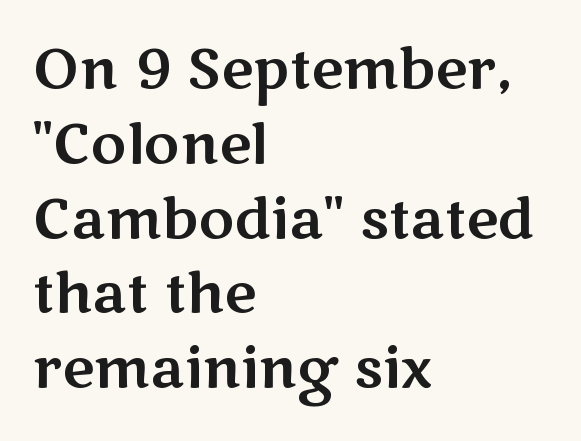
{"serif": "no", "italic": "no", "width": "wide", "stroke_contrast": "medium", "x_height": "medium", "monospaced": "no", "underline": "no", "align": "left", "line_spacing": "normal", "line_spacing_ratio": 1.36, "letter_spacing": "normal", "letter_spacing_em": 0.0, "glyph_px": 55}
